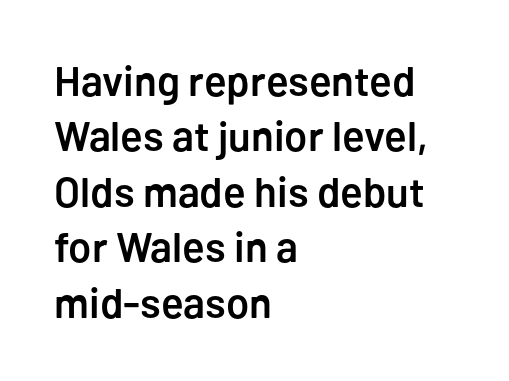
What weight is shown? A semibold, between regular and bold. The lettering holds an erect, upright posture throughout. The rag falls on the right side of this text block. Quick note: underline off. Does the type have serifs? No, each stem ends abruptly.
